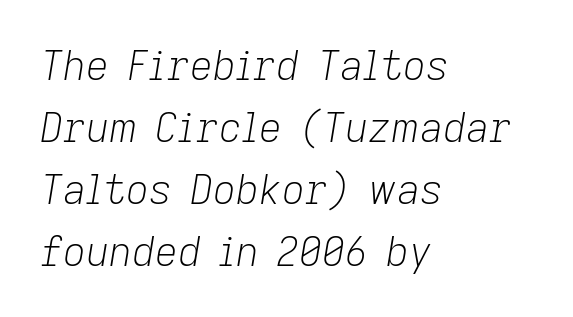
Spacing verdict: proportional, widths tailored to each character. No heavy texture on the line: the type isn't bold. The passage is arranged the way most books set body copy — flush left. Lines of text with bare space underneath.
